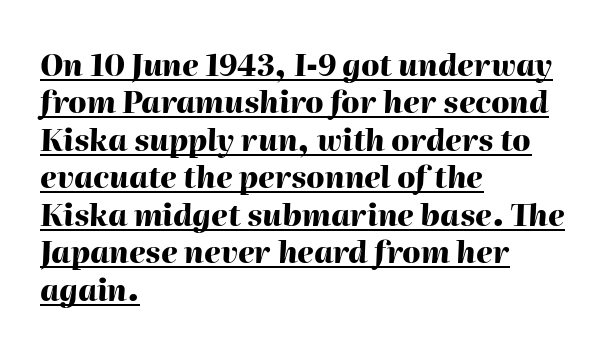
{"italic": "yes", "lean": "right", "slant_degrees": 2, "bold": "yes", "weight": "heavy", "width": "normal", "stroke_contrast": "high", "x_height": "medium", "monospaced": "no", "underline": "yes", "align": "left", "line_spacing": "normal", "line_spacing_ratio": 1.25, "letter_spacing": "normal", "letter_spacing_em": 0.0, "glyph_px": 30}
